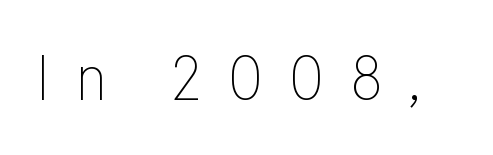
Q: Is the text bold? A: No.
Q: Is the text italic (slanted)? A: No, it is upright.
Q: Is the text underlined? A: No.
Q: Is the spacing between letters normal or unusually wide? A: Unusually wide.
Q: Width (condensed, normal, or wide)? A: Condensed.
Q: Stroke contrast? A: Low.
Q: x-height? A: Medium.
Q: Monospaced? A: No.
